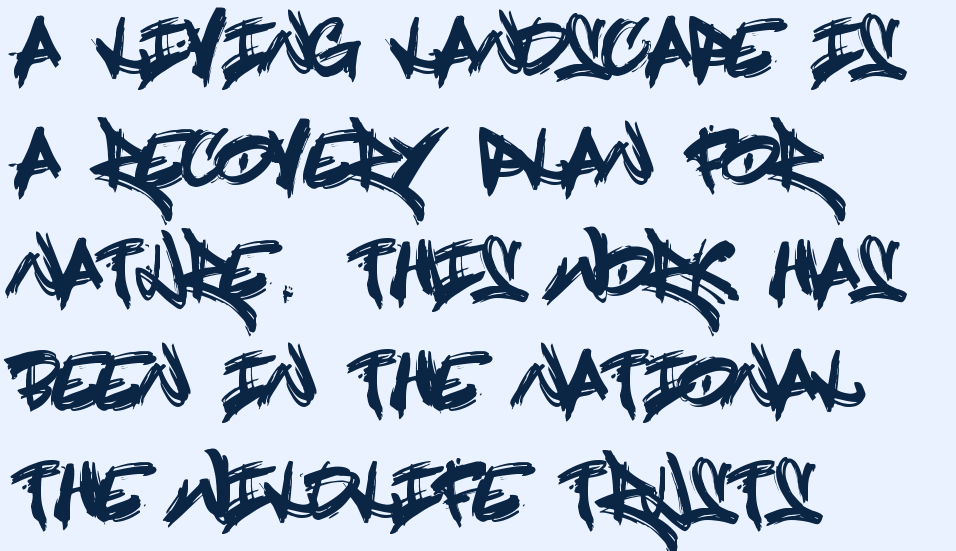
The image shows 75 px condensed sans-serif type; set left-aligned, normal line spacing (1.48x), normal letter spacing, not underlined; a large x-height.
